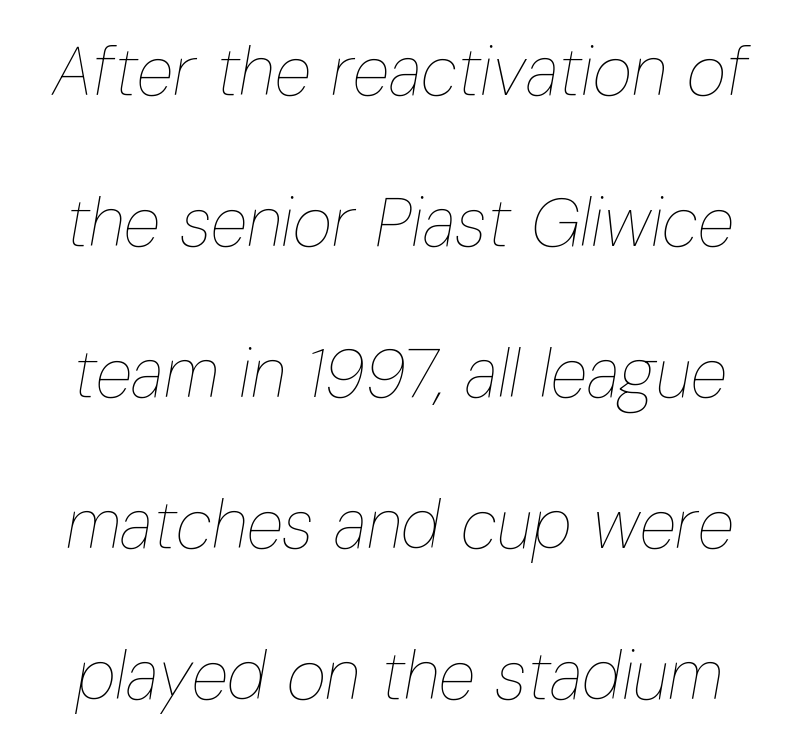
Q: Is the text bold? A: No.
Q: Is the text italic (slanted)? A: Yes, it leans right by about 10 degrees.
Q: Is the text underlined? A: No.
Q: Is the spacing between letters normal or unusually wide? A: Normal.
Q: Is the spacing between lines tight, normal or loose? A: Loose.
Q: Width (condensed, normal, or wide)? A: Condensed.
Q: Stroke contrast? A: Low.
Q: x-height? A: Medium.
Q: Monospaced? A: No.
